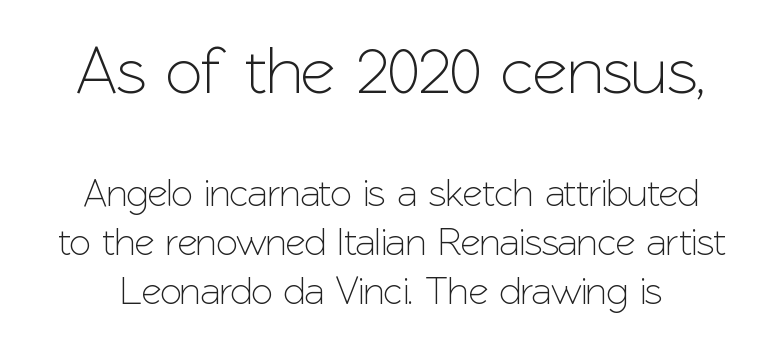
Q: Is the text italic (slanted)? A: No, it is upright.
Q: Is the typeface a serif or a sans-serif typeface? A: Sans-serif.
Q: Is the text underlined? A: No.
Q: Is the spacing between letters normal or unusually wide? A: Normal.
Q: Is the spacing between lines tight, normal or loose? A: Normal.
Q: Which block of text is set in a larger size, the first (top) or the second (bottom)? A: The first (top) one.
Q: Width (condensed, normal, or wide)? A: Normal.
Q: Stroke contrast? A: Low.
Q: x-height? A: Medium.
Q: Monospaced? A: No.
